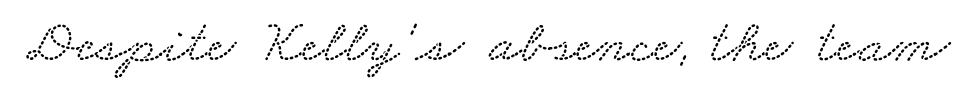
{"serif": "yes", "width": "wide", "stroke_contrast": "medium", "x_height": "small", "monospaced": "no", "underline": "no", "letter_spacing": "normal", "letter_spacing_em": 0.0, "glyph_px": 62}
